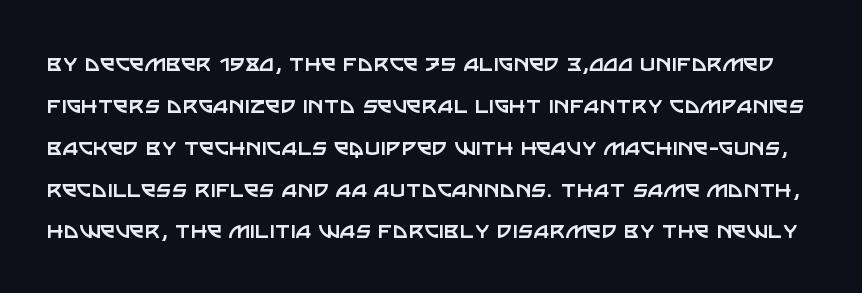
Q: Is the text bold? A: No.
Q: Is the text italic (slanted)? A: No, it is upright.
Q: Is the text underlined? A: No.
Q: Is the spacing between letters normal or unusually wide? A: Normal.
Q: Is the spacing between lines tight, normal or loose? A: Normal.
